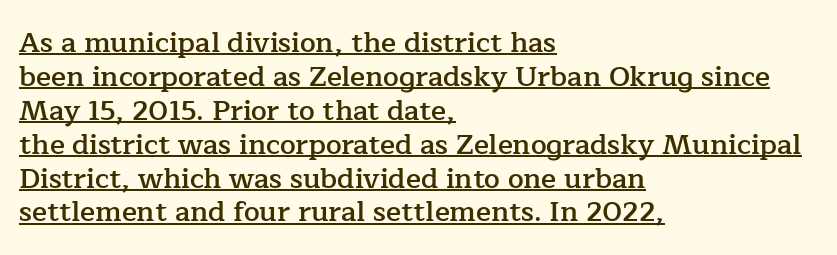
The image shows 28 px semibold serif type, upright; set left-aligned, line spacing 1.21x, normal letter spacing, underlined; low stroke contrast and a medium x-height.
